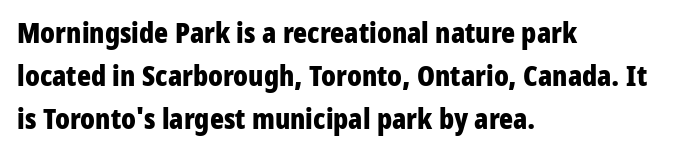
Q: Is the text bold? A: Yes.
Q: Is the text italic (slanted)? A: No, it is upright.
Q: Is the typeface a serif or a sans-serif typeface? A: Sans-serif.
Q: Is the text underlined? A: No.
Q: How is the paragraph aligned? A: Left-aligned.
Q: Is the spacing between letters normal or unusually wide? A: Normal.
Q: Is the spacing between lines tight, normal or loose? A: Normal.
Q: Width (condensed, normal, or wide)? A: Condensed.
Q: Stroke contrast? A: Low.
Q: x-height? A: Medium.
Q: Monospaced? A: No.
